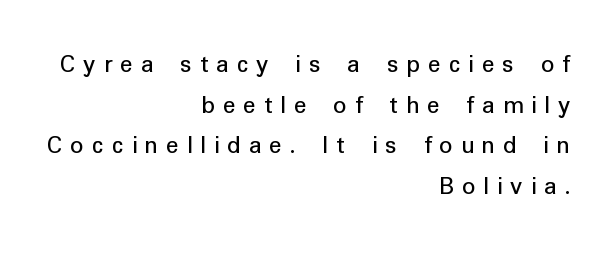
Q: Is the text bold? A: No.
Q: Is the text italic (slanted)? A: No, it is upright.
Q: Is the text underlined? A: No.
Q: How is the paragraph aligned? A: Right-aligned.
Q: Is the spacing between letters normal or unusually wide? A: Unusually wide.
Q: Is the spacing between lines tight, normal or loose? A: Normal.
